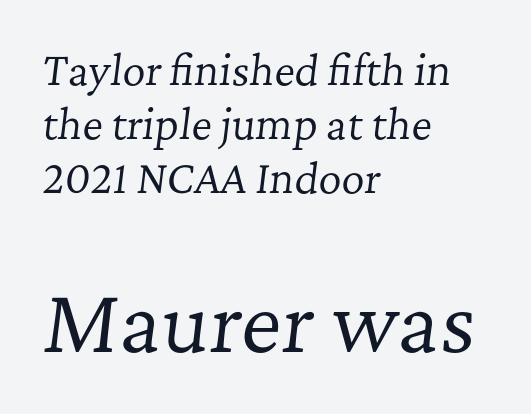
Q: Is the text bold? A: No.
Q: Is the text italic (slanted)? A: Yes, it leans right by about 7 degrees.
Q: Is the typeface a serif or a sans-serif typeface? A: Serif.
Q: Is the text underlined? A: No.
Q: How is the paragraph aligned? A: Left-aligned.
Q: Is the spacing between letters normal or unusually wide? A: Normal.
Q: Is the spacing between lines tight, normal or loose? A: Normal.
Q: Which block of text is set in a larger size, the first (top) or the second (bottom)? A: The second (bottom) one.
Q: Width (condensed, normal, or wide)? A: Normal.
Q: Stroke contrast? A: Low.
Q: x-height? A: Medium.
Q: Monospaced? A: No.
